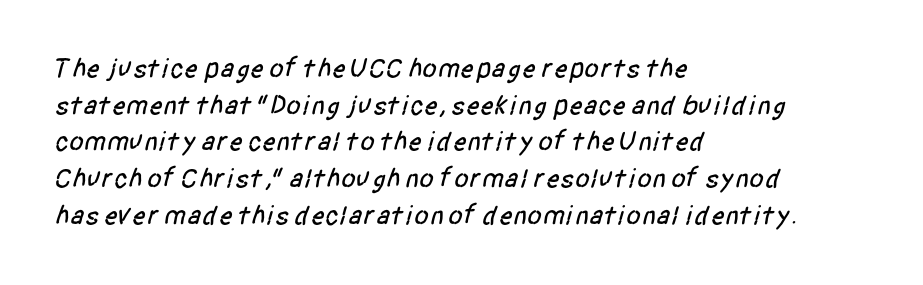
The image shows 27 px text type; set left-aligned, normal line spacing (1.36x), normal letter spacing, not underlined.
